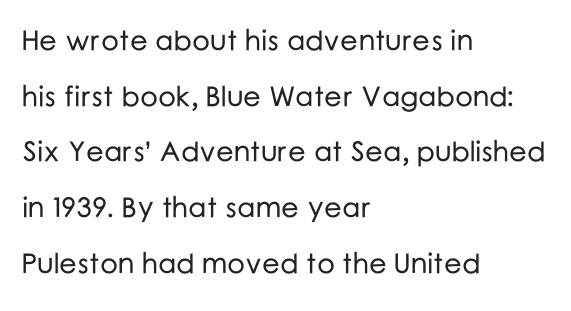
Font category for this specimen: sans-serif. This sample uses an upright cut, with every glyph sitting square on the baseline. Notice the wide empty band between every row — that's loose leading. You could call the tracking neutral — neither tight nor loose. These lines are rendered in a variable-pitch font.
